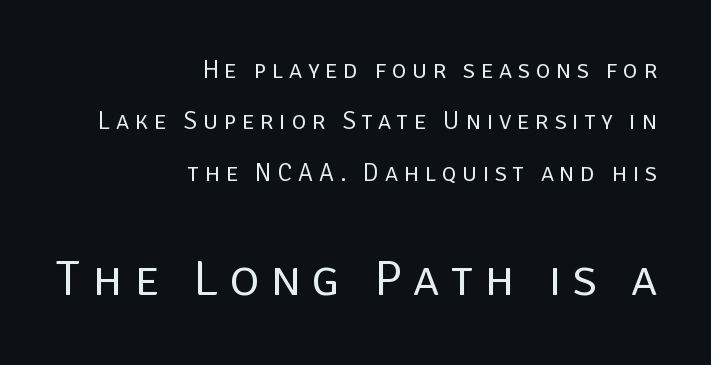
{"serif": "no", "italic": "no", "bold": "no", "weight": "regular", "width": "normal", "stroke_contrast": "low", "x_height": "large", "monospaced": "no", "underline": "no", "align": "right", "line_spacing": "loose", "line_spacing_ratio": 2.06, "letter_spacing": "wide", "letter_spacing_em": 0.23, "larger_block": "second", "size_ratio": 2.0, "glyph_px": 50}
